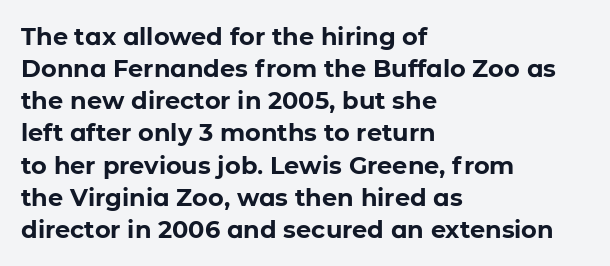
Q: Is the text bold? A: Yes.
Q: Is the text italic (slanted)? A: No, it is upright.
Q: Is the text underlined? A: No.
Q: How is the paragraph aligned? A: Left-aligned.
Q: Is the spacing between letters normal or unusually wide? A: Normal.
Q: Is the spacing between lines tight, normal or loose? A: Normal.
